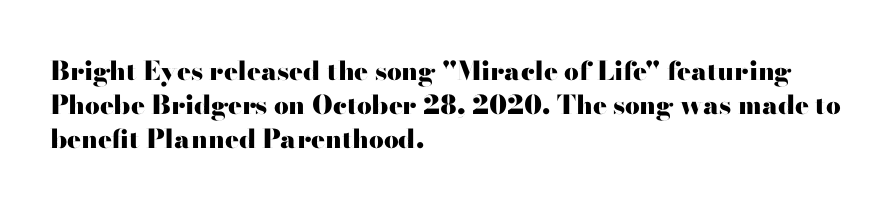
Notice how the stems are strictly vertical — no italics here. The passage shown is emphatically bold. Students, observe: this is what conventionally led text looks like. You could call the tracking neutral — neither tight nor loose. The ragged edge is on the right, which tells us the setting is flush left. Descenders are the only things crossing below the line.
